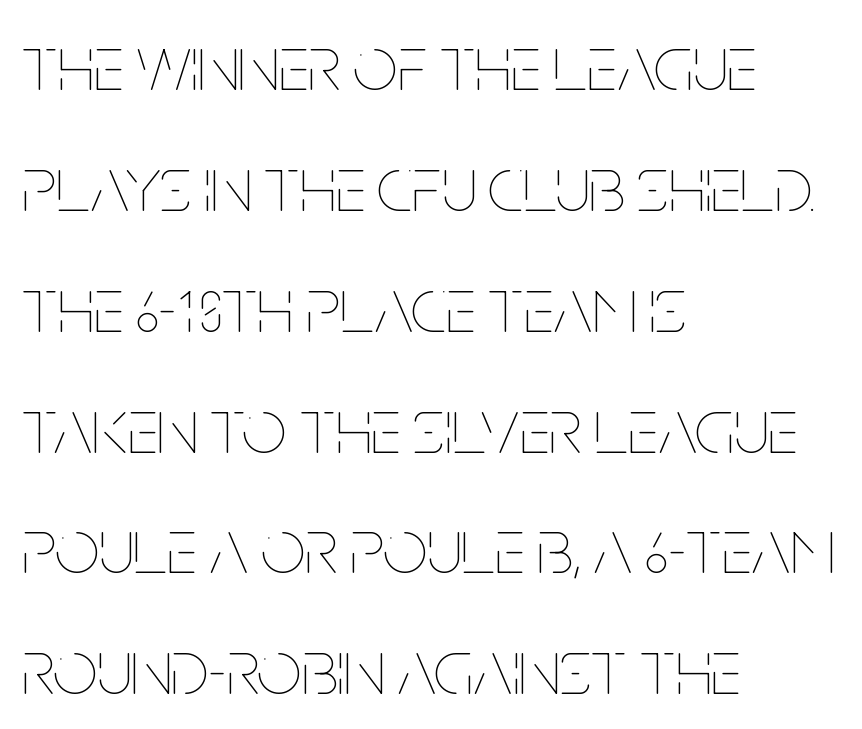
Q: Is the text bold? A: No.
Q: Is the text italic (slanted)? A: No, it is upright.
Q: Is the text underlined? A: No.
Q: How is the paragraph aligned? A: Left-aligned.
Q: Is the spacing between letters normal or unusually wide? A: Normal.
Q: Is the spacing between lines tight, normal or loose? A: Normal.
Q: Width (condensed, normal, or wide)? A: Condensed.
Q: Stroke contrast? A: Low.
Q: x-height? A: Large.
Q: Monospaced? A: No.
